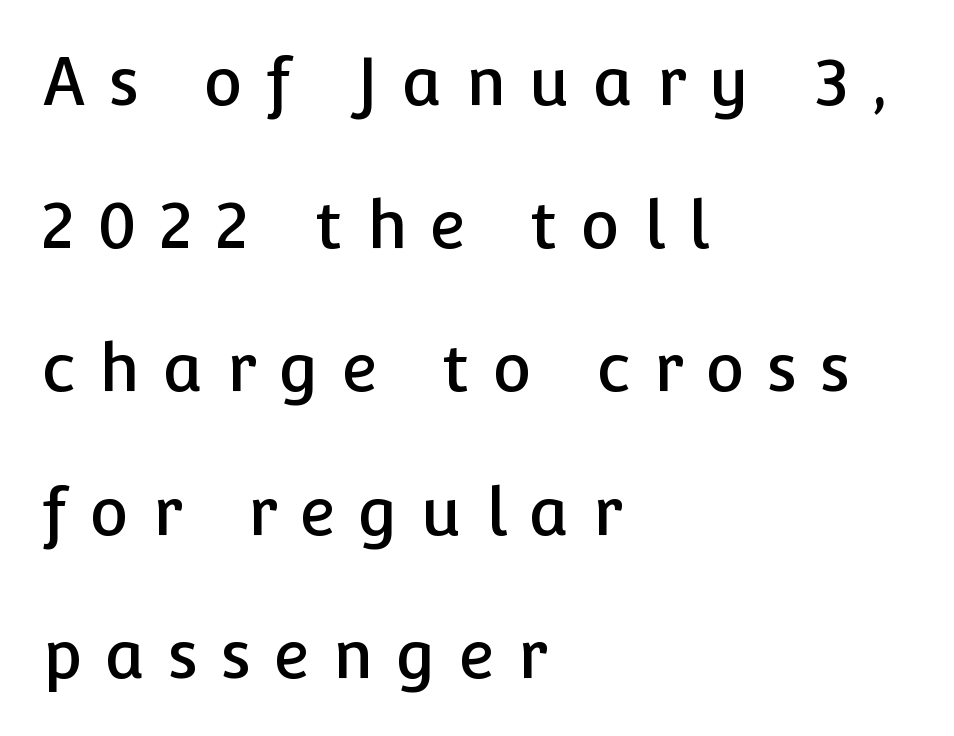
Q: Is the text italic (slanted)? A: No, it is upright.
Q: Is the typeface a serif or a sans-serif typeface? A: Sans-serif.
Q: Is the text underlined? A: No.
Q: How is the paragraph aligned? A: Left-aligned.
Q: Is the spacing between letters normal or unusually wide? A: Unusually wide.
Q: Is the spacing between lines tight, normal or loose? A: Loose.
Q: Width (condensed, normal, or wide)? A: Normal.
Q: Stroke contrast? A: Low.
Q: x-height? A: Medium.
Q: Monospaced? A: No.
